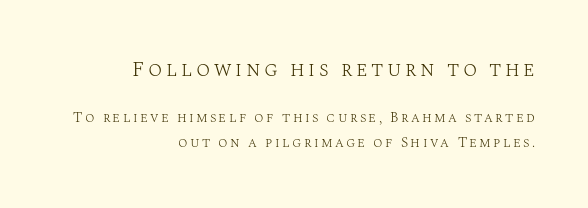
Visually, the top section dominates because its glyphs are scaled up. Weight: regular or lighter. Reading down the block, your eye finds every line finishing at a fixed right position. Descender tails drop into unmarked territory. Style check: upright.
